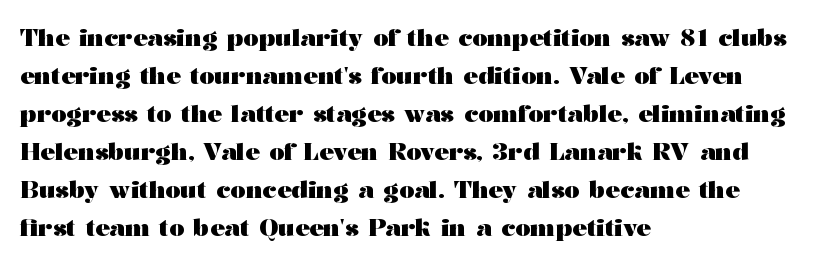
The space between consecutive lines is moderate. Alignment: flush left. The passage shown is not underscored anywhere. The type is set solid horizontally, with unmodified tracking. The characters look thick and weighty, a clear bold. Unlike italic type, these characters show no tilt at all.
